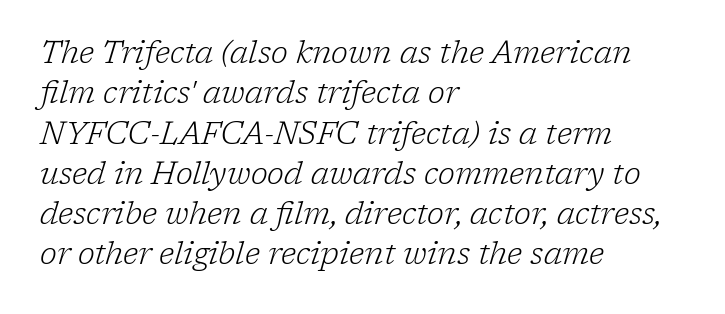
Note: serifs present on the glyphs. Stem width sits at or under what a default text font uses. The letters advance in unequal steps, a hallmark of proportional type. In CSS terms this would be text-align: left.
